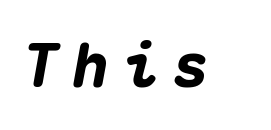
Q: Is the text bold? A: Yes.
Q: Is the text italic (slanted)? A: Yes, it leans right by about 10 degrees.
Q: Is the text underlined? A: No.
Q: Is the spacing between letters normal or unusually wide? A: Unusually wide.
Q: Width (condensed, normal, or wide)? A: Normal.
Q: Stroke contrast? A: Medium.
Q: x-height? A: Medium.
Q: Monospaced? A: Yes.
